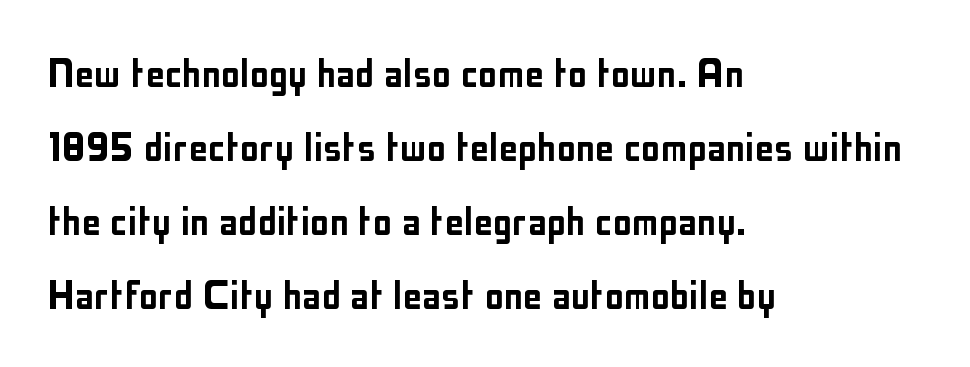
{"serif": "no", "italic": "no", "width": "condensed", "stroke_contrast": "low", "x_height": "medium", "monospaced": "no", "underline": "no", "align": "left", "line_spacing": "normal", "line_spacing_ratio": 1.54, "letter_spacing": "normal", "letter_spacing_em": 0.0, "glyph_px": 48}
